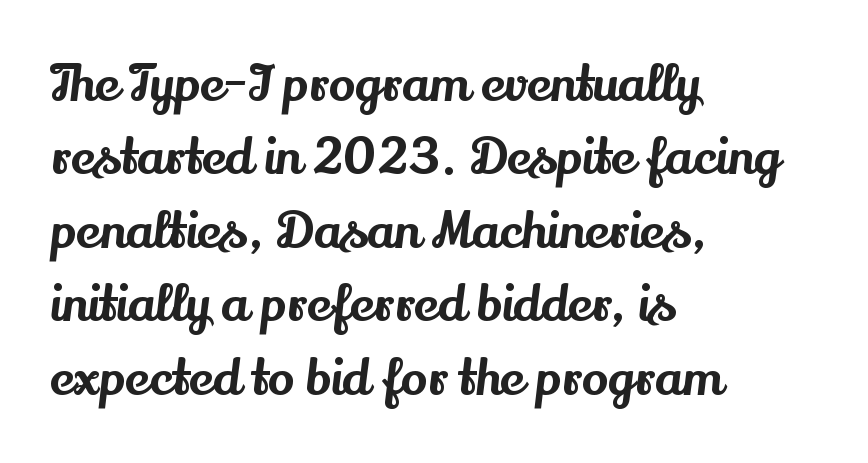
{"serif": "yes", "width": "normal", "stroke_contrast": "medium", "x_height": "small", "monospaced": "no", "underline": "no", "align": "left", "line_spacing": "normal", "line_spacing_ratio": 1.47, "letter_spacing": "normal", "letter_spacing_em": 0.0, "glyph_px": 50}
